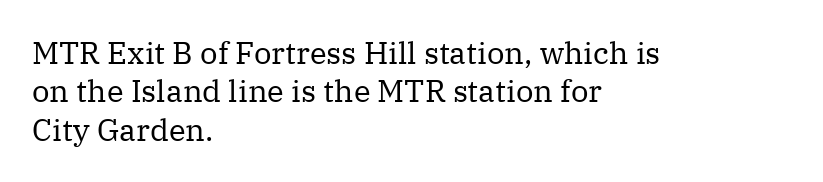
The image shows 31 px regular-weight serif type, upright; set left-aligned, line spacing 1.24x, normal letter spacing, not underlined; medium stroke contrast and a medium x-height.
